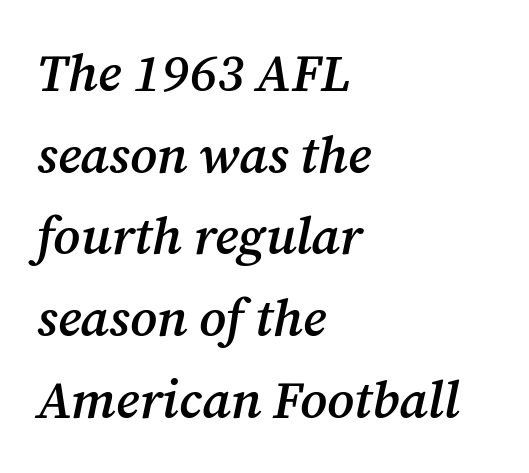
{"serif": "yes", "italic": "yes", "lean": "right", "slant_degrees": 12, "bold": "semi", "weight": "semibold", "width": "normal", "stroke_contrast": "medium", "x_height": "medium", "monospaced": "no", "underline": "no", "align": "left", "line_spacing": "normal", "line_spacing_ratio": 1.57, "letter_spacing": "normal", "letter_spacing_em": 0.0, "glyph_px": 52}
